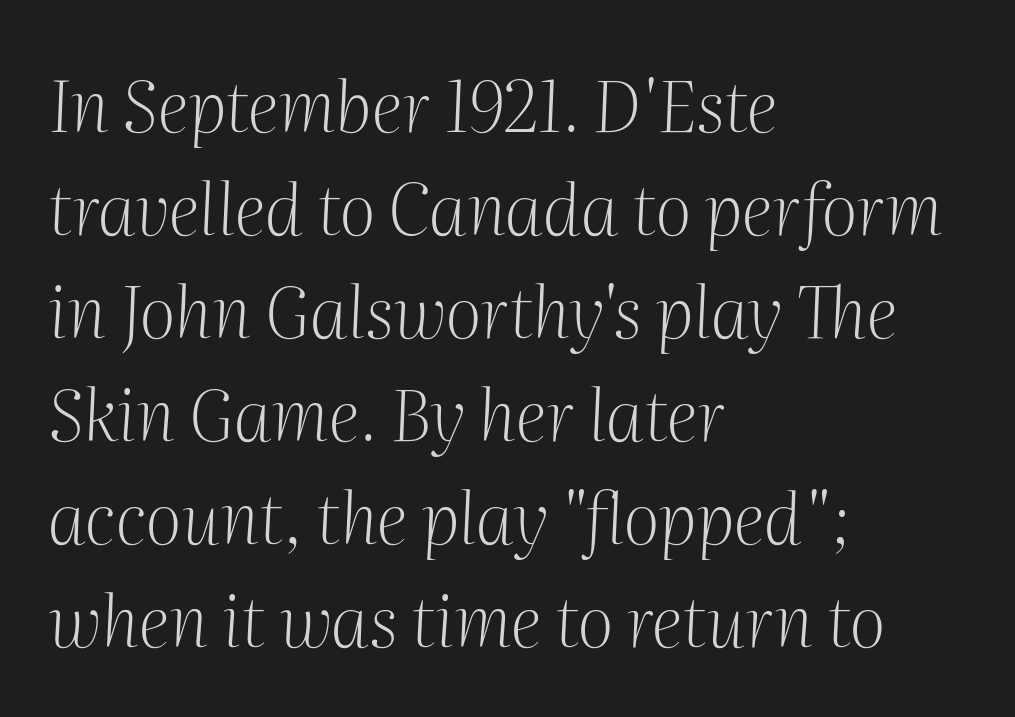
Q: Is the text bold? A: No.
Q: Is the text italic (slanted)? A: Yes, it leans right by about 2 degrees.
Q: Is the typeface a serif or a sans-serif typeface? A: Serif.
Q: Is the text underlined? A: No.
Q: How is the paragraph aligned? A: Left-aligned.
Q: Is the spacing between letters normal or unusually wide? A: Normal.
Q: Is the spacing between lines tight, normal or loose? A: Normal.
Q: Width (condensed, normal, or wide)? A: Normal.
Q: Stroke contrast? A: Medium.
Q: x-height? A: Medium.
Q: Monospaced? A: No.
